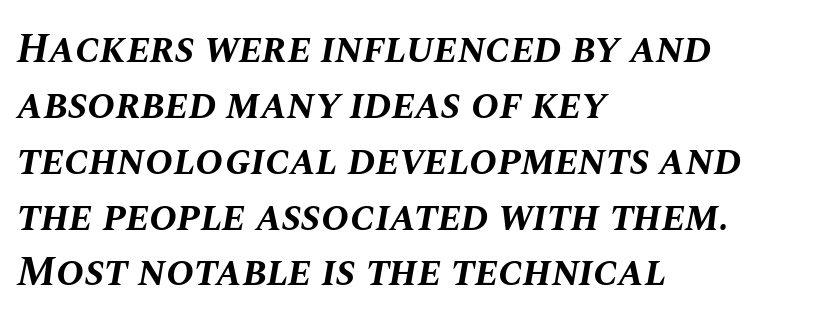
The image shows 42 px bold type, italic (leaning right); set left-aligned, normal line spacing (1.33x), normal letter spacing, not underlined; medium stroke contrast and a large x-height.
